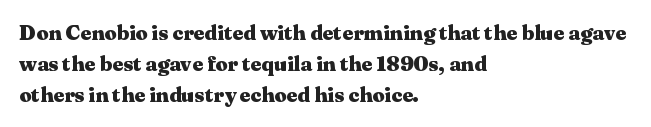
{"italic": "no", "bold": "yes", "underline": "no", "align": "left", "line_spacing": "normal", "line_spacing_ratio": 1.47, "letter_spacing": "normal", "letter_spacing_em": 0.0, "glyph_px": 21}
